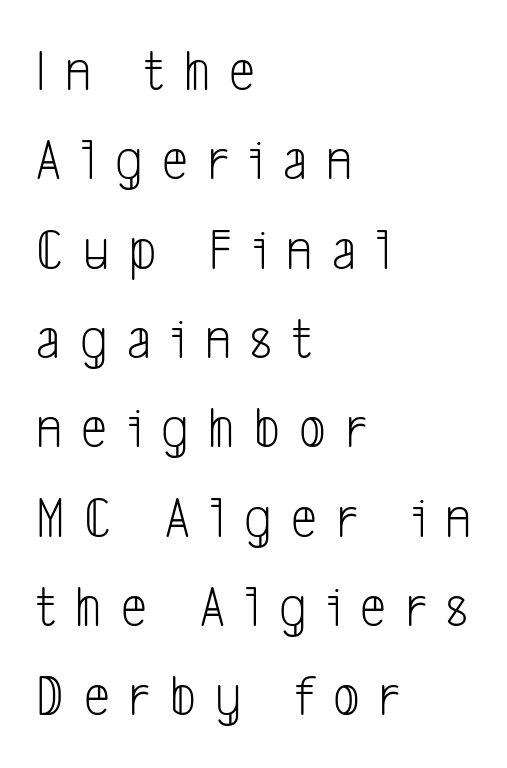
The image shows 58 px light, condensed sans-serif type; set left-aligned, normal line spacing (1.54x), unusually wide letter spacing (+0.34 em), not underlined; low stroke contrast and a medium x-height.
